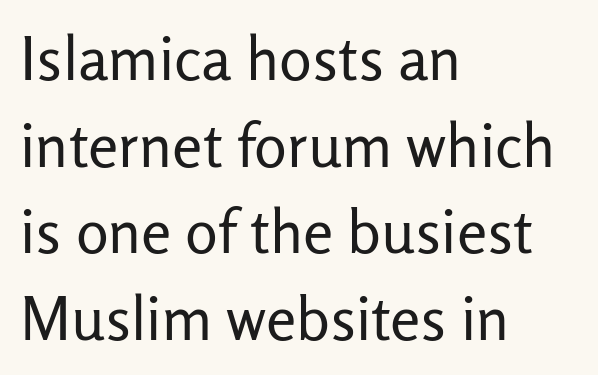
{"serif": "no", "italic": "no", "bold": "no", "weight": "regular", "width": "normal", "stroke_contrast": "low", "x_height": "medium", "monospaced": "no", "underline": "no", "align": "left", "line_spacing": "normal", "line_spacing_ratio": 1.42, "letter_spacing": "normal", "letter_spacing_em": 0.0, "glyph_px": 61}
